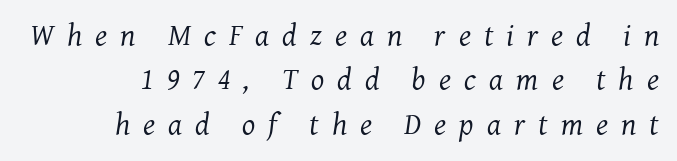
The rendering uses natural spacing where letterforms have individual widths. These lines are composed in type with serifs. Does the leading feel generous? No, just average. There's an unmistakable incline to the writing here.
